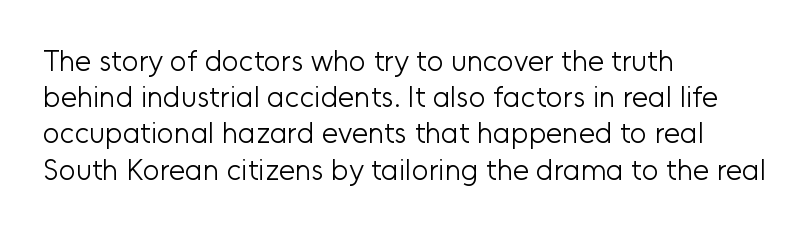
{"serif": "no", "italic": "no", "bold": "no", "weight": "light", "width": "normal", "stroke_contrast": "low", "x_height": "medium", "monospaced": "no", "underline": "no", "align": "left", "line_spacing": "normal", "line_spacing_ratio": 1.25, "letter_spacing": "normal", "letter_spacing_em": 0.0, "glyph_px": 29}
